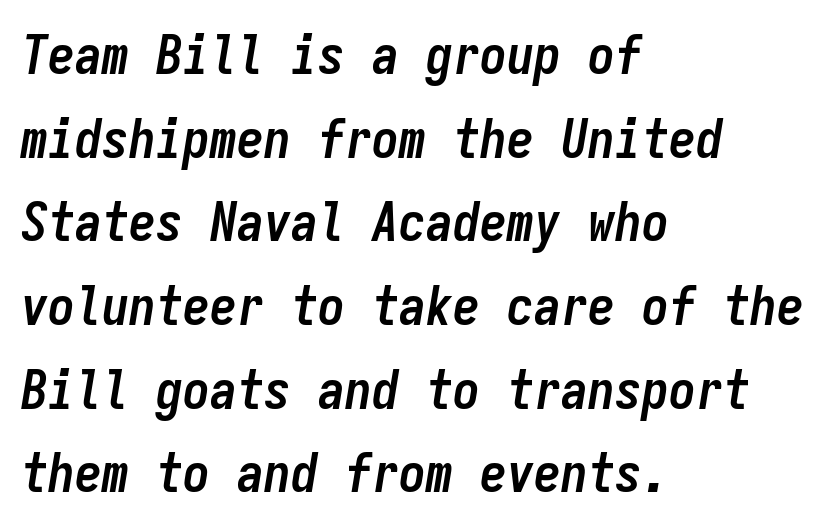
{"italic": "yes", "lean": "right", "slant_degrees": 9, "bold": "yes", "weight": "semibold", "width": "condensed", "stroke_contrast": "low", "x_height": "medium", "monospaced": "yes", "underline": "no", "align": "left", "line_spacing": "normal", "line_spacing_ratio": 1.55, "letter_spacing": "normal", "letter_spacing_em": 0.0, "glyph_px": 54}
